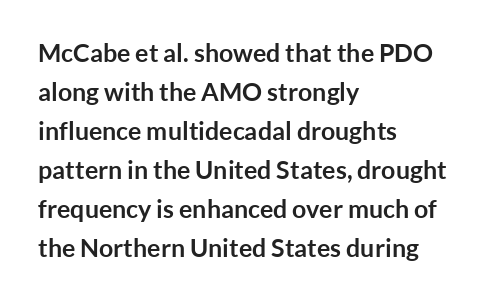
Q: Is the text bold? A: Yes.
Q: Is the text italic (slanted)? A: No, it is upright.
Q: Is the text underlined? A: No.
Q: How is the paragraph aligned? A: Left-aligned.
Q: Is the spacing between letters normal or unusually wide? A: Normal.
Q: Is the spacing between lines tight, normal or loose? A: Normal.
